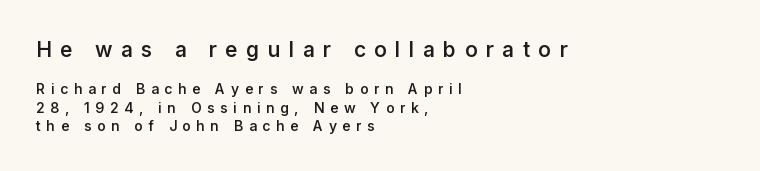
The strip under each line holds only bare page. Leading: standard. Style check: upright. The passage shown has open, widely tracked lettering throughout. Caption: semibold face, moderately heavy strokes. The first block has been scaled up relative to the second.
